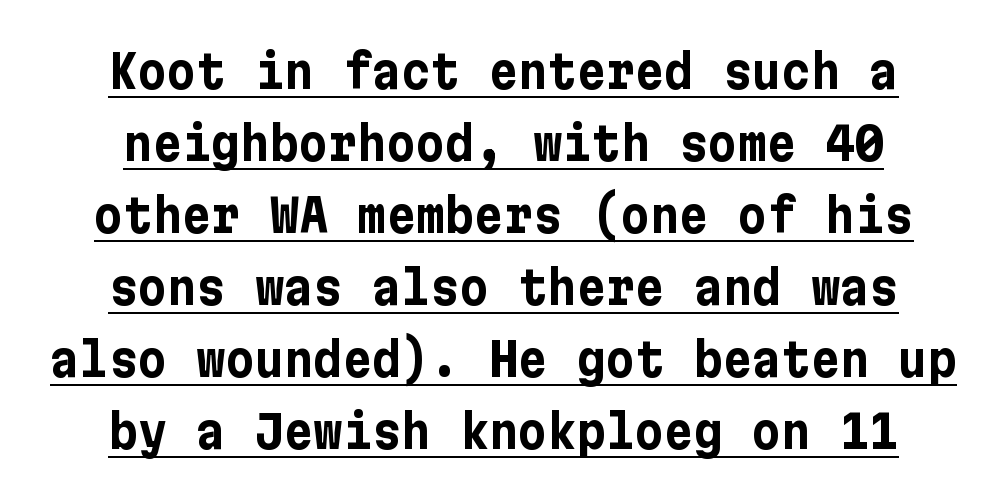
The image shows 45 px bold sans-serif type, upright; set normal line spacing (1.6x), normal letter spacing, underlined; low stroke contrast and a medium x-height.
